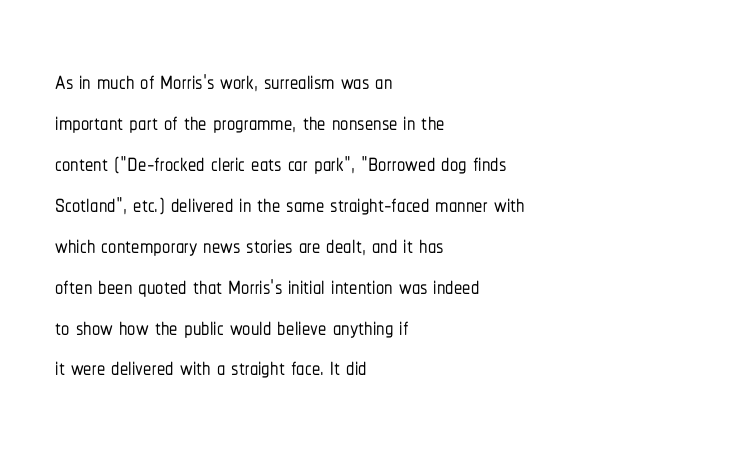
The image shows 33 px condensed sans-serif type, upright; set left-aligned, line spacing 1.24x, normal letter spacing, not underlined; low stroke contrast and a medium x-height.
